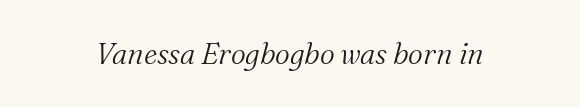
The image shows 29 px light serif type, italic (leaning right); set normal letter spacing, not underlined; medium stroke contrast and a medium x-height.
